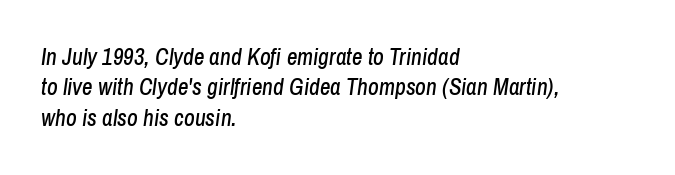
Q: Is the text italic (slanted)? A: Yes, it leans right by about 8 degrees.
Q: Is the text underlined? A: No.
Q: How is the paragraph aligned? A: Left-aligned.
Q: Is the spacing between letters normal or unusually wide? A: Normal.
Q: Is the spacing between lines tight, normal or loose? A: Normal.
